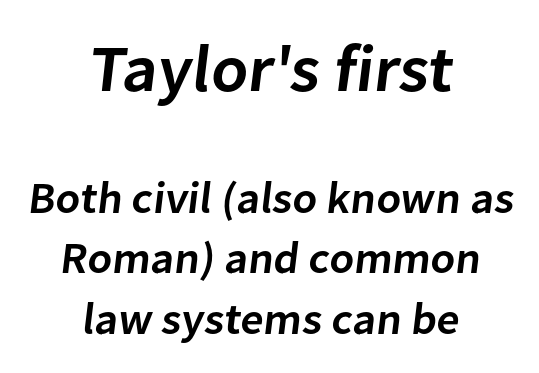
{"serif": "no", "bold": "semi", "weight": "semibold", "width": "normal", "stroke_contrast": "low", "x_height": "medium", "monospaced": "no", "underline": "no", "align": "center", "line_spacing": "normal", "line_spacing_ratio": 1.37, "letter_spacing": "normal", "letter_spacing_em": 0.0, "larger_block": "first", "size_ratio": 1.5, "glyph_px": 66}
